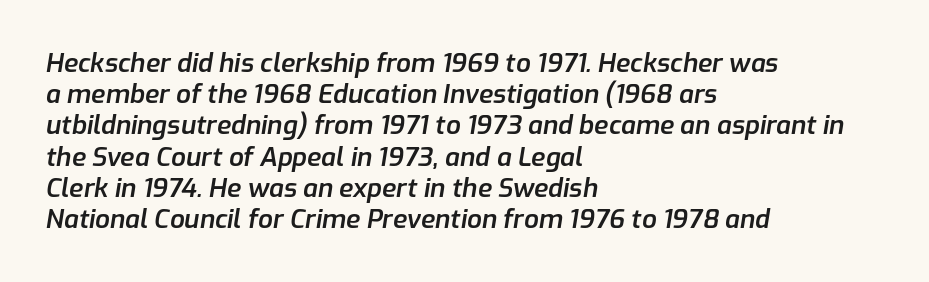
Glance below the letters and you will spot only blank space. The lettering tilts uniformly, giving the passage an italic look. Typeset ragged right — the left edge is the straight one. No extra tracking has been applied to these lines. Semibold letterforms, between regular and bold.
